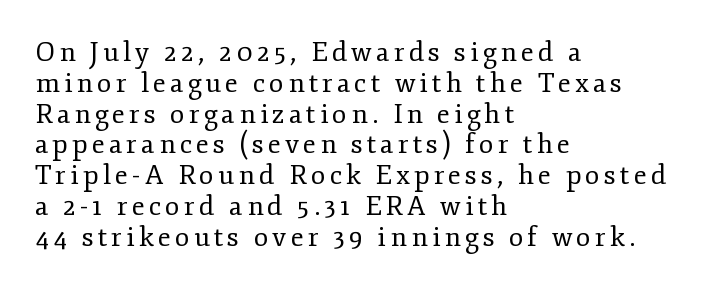
The image shows 27 px text type, upright; set left-aligned, tight line spacing (1.14x), not underlined.
